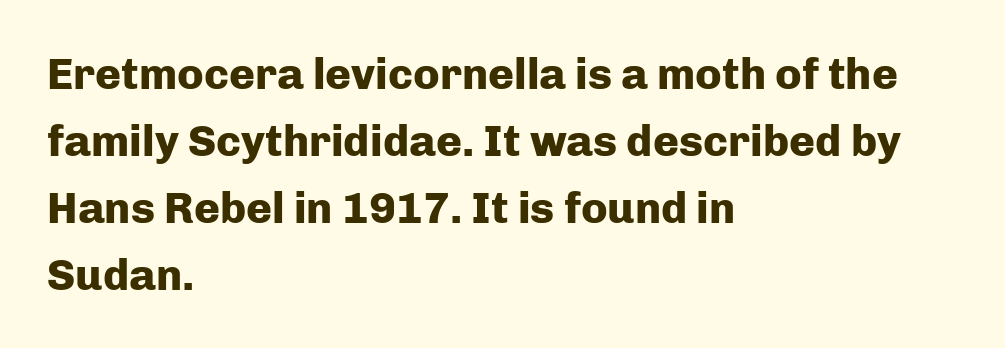
Q: Is the text bold? A: Yes.
Q: Is the text italic (slanted)? A: No, it is upright.
Q: Is the typeface a serif or a sans-serif typeface? A: Sans-serif.
Q: Is the text underlined? A: No.
Q: How is the paragraph aligned? A: Left-aligned.
Q: Is the spacing between letters normal or unusually wide? A: Normal.
Q: Is the spacing between lines tight, normal or loose? A: Normal.
Q: Width (condensed, normal, or wide)? A: Normal.
Q: Stroke contrast? A: Low.
Q: x-height? A: Medium.
Q: Monospaced? A: No.
